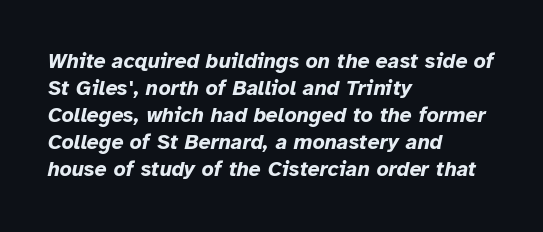
The image shows 21 px bold type, italic (leaning right); set left-aligned, normal line spacing (1.29x), normal letter spacing, not underlined.
